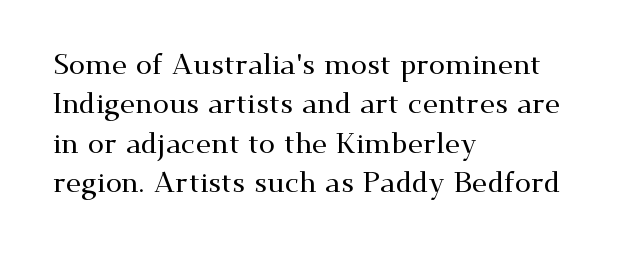
The image shows 29 px wide serif type, upright; set left-aligned, normal line spacing (1.36x), normal letter spacing, not underlined; medium stroke contrast and a small x-height.
